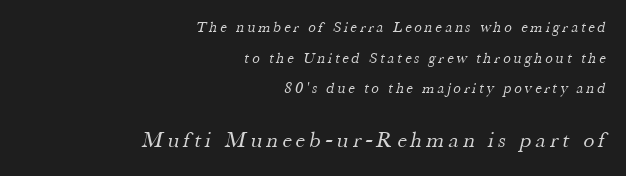
{"bold": "no", "underline": "no", "align": "right", "line_spacing": "loose", "line_spacing_ratio": 2.04, "letter_spacing": "wide", "letter_spacing_em": 0.2, "larger_block": "second", "size_ratio": 1.47, "glyph_px": 22}
